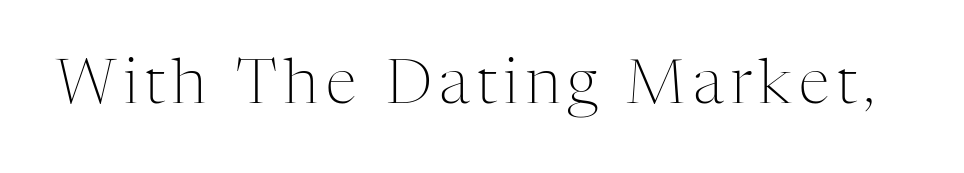
{"serif": "yes", "italic": "no", "bold": "no", "weight": "light", "width": "normal", "stroke_contrast": "medium", "x_height": "medium", "monospaced": "no", "underline": "no", "glyph_px": 62}
